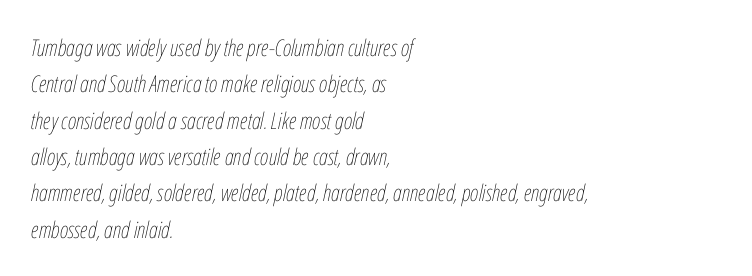
The image shows 23 px text type, italic (leaning right); set left-aligned, normal line spacing (1.58x), normal letter spacing, not underlined.
